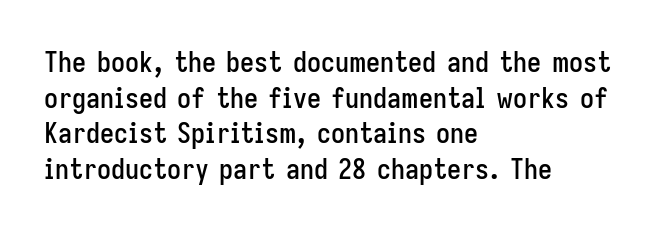
Characters remain perfectly vertical along every line. The gap between lines stays unmarked. Inter-character spacing is left at the font's built-in metrics. One glance says typical: line gaps are just what's usual. Note the varied advance widths — an 'i' is clearly narrower than an 'm'.
